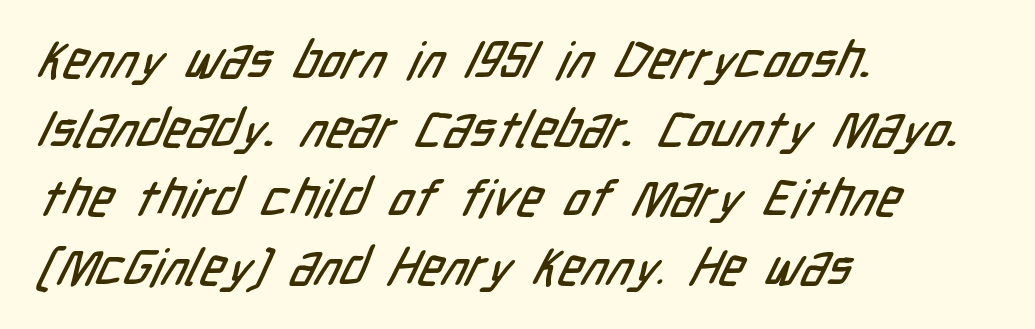
Q: Is the typeface a serif or a sans-serif typeface? A: Sans-serif.
Q: Is the text underlined? A: No.
Q: How is the paragraph aligned? A: Left-aligned.
Q: Is the spacing between letters normal or unusually wide? A: Normal.
Q: Is the spacing between lines tight, normal or loose? A: Normal.
Q: Width (condensed, normal, or wide)? A: Condensed.
Q: Stroke contrast? A: Low.
Q: x-height? A: Medium.
Q: Monospaced? A: No.
